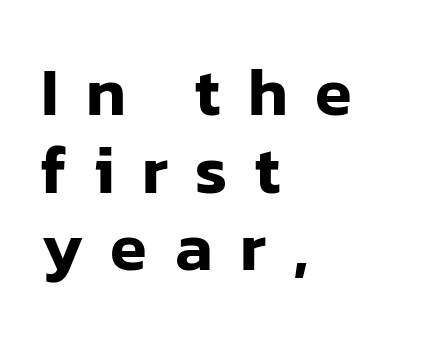
{"serif": "no", "italic": "no", "width": "normal", "stroke_contrast": "low", "x_height": "medium", "monospaced": "no", "underline": "no", "align": "left", "line_spacing_ratio": 1.16, "letter_spacing": "wide", "letter_spacing_em": 0.41, "glyph_px": 67}
